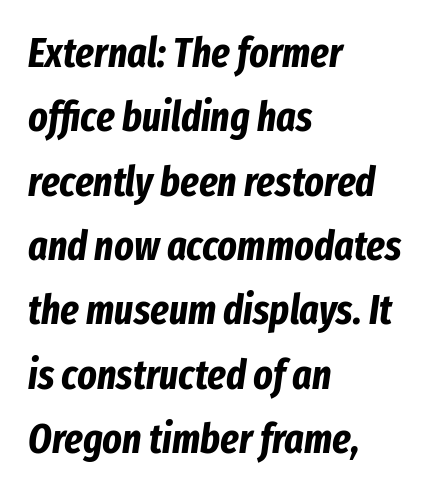
The text block is weighted toward the left margin, trailing off unevenly rightward. The block of text has a typical density, with ordinary space between rows. Only glyphs here, with clear space below each row. The passage shown has conventional tracking throughout. It's the slanting kind of type. Its strokes are broad and dark, the hallmark of bold type.
